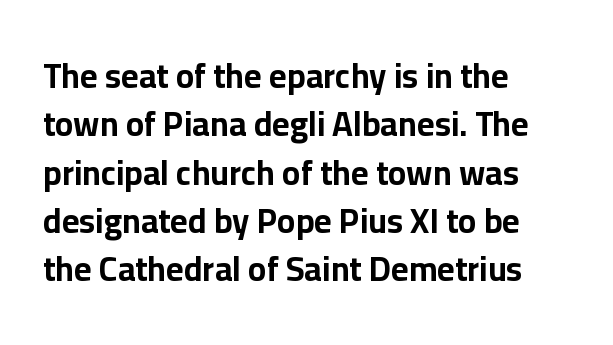
The image shows 34 px bold sans-serif type, upright; set left-aligned, normal line spacing (1.42x), normal letter spacing, not underlined; low stroke contrast and a medium x-height.
